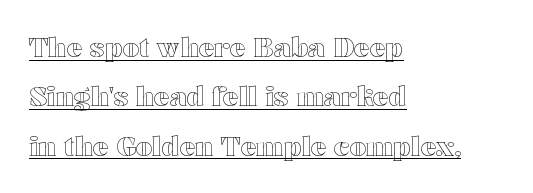
Characters remain perfectly vertical along every line. The lines in this sample share a left origin and differ only in where they stop. Standard letterfit; no display-style spreading of the glyphs. Check the space under the baseline: a stroke is drawn there. Notice the wide empty band between every row — that's loose leading.
